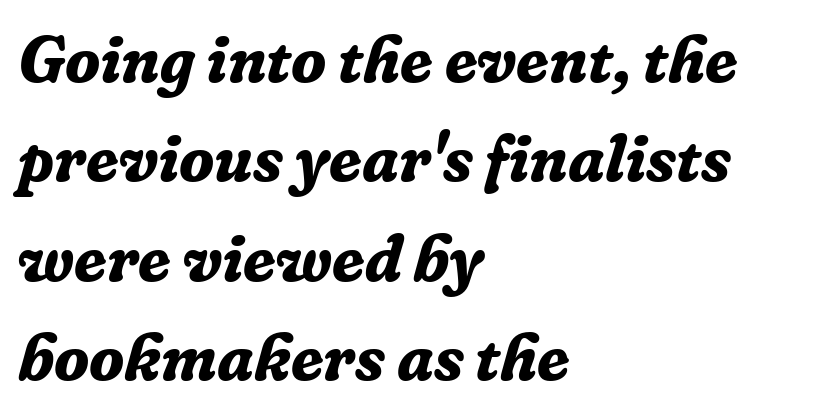
The image shows 65 px bold serif type, italic (leaning right); set left-aligned, normal line spacing (1.53x), normal letter spacing, not underlined; low stroke contrast and a medium x-height.
